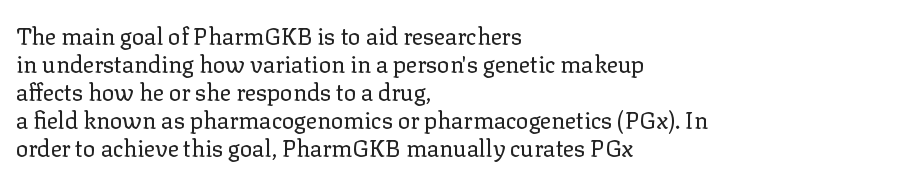
Every stem runs plumb, perpendicular to the baseline. Layout note: lines flush left. Decoration check: the copy has no underline. Short note: letters normally spaced.
